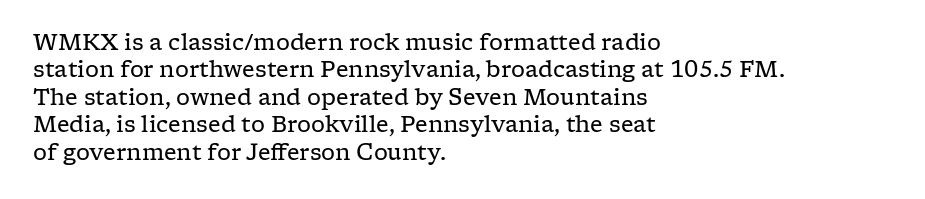
The image shows 22 px text type, upright; set left-aligned, normal line spacing (1.25x), normal letter spacing, not underlined.
